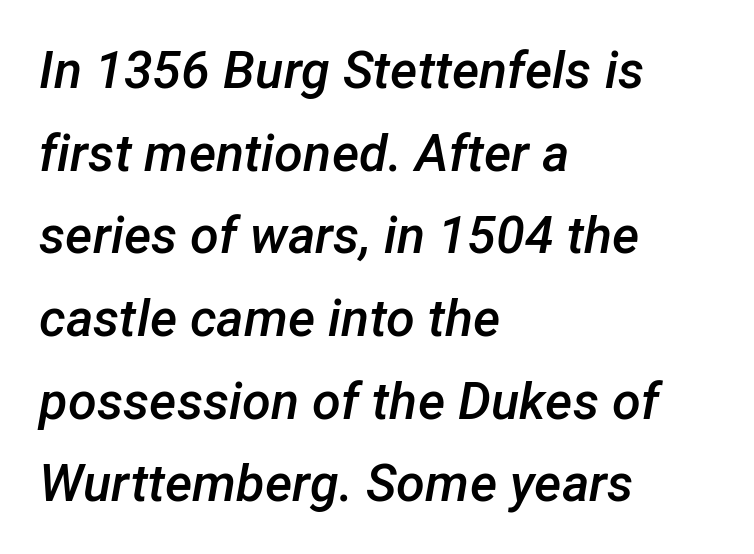
The string is rendered with underlining switched off. Looks like regular typesetting: each glyph gets only the width it needs. The paragraph has a hard left edge and a soft right edge. Yep, that's italic — everything's leaning. Baseline-to-baseline distance is the conventional proportion of letter height.
